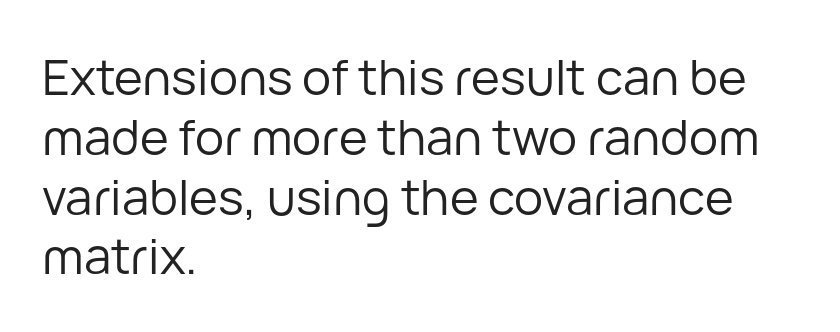
{"serif": "no", "italic": "no", "bold": "no", "weight": "regular", "width": "normal", "stroke_contrast": "low", "x_height": "medium", "monospaced": "no", "underline": "no", "align": "left", "line_spacing_ratio": 1.22, "letter_spacing": "normal", "letter_spacing_em": 0.0, "glyph_px": 49}
